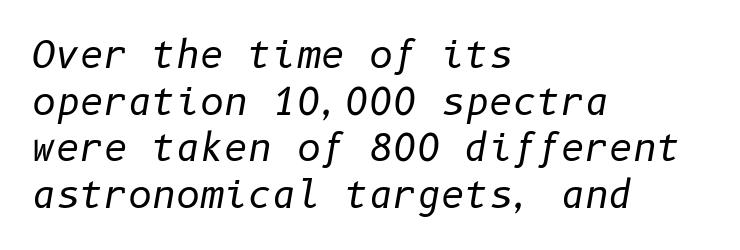
On a weight scale, this lands at 450 or below. Casual observation: everything's shoved over to the left. The leading is moderate, giving the passage an even texture. The passage shown leans; its letterforms are oblique.
